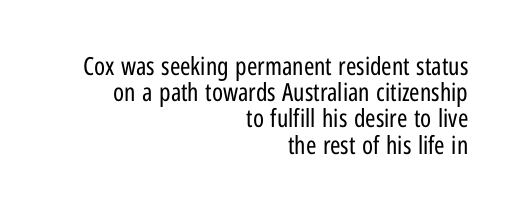
This rendering uses right alignment, leaving the left contour irregular. Italic? Not at all — the glyphs are vertical. Reading down the column, the eye jumps only a short way to each next line. The space beneath each line is pristine and unruled.
